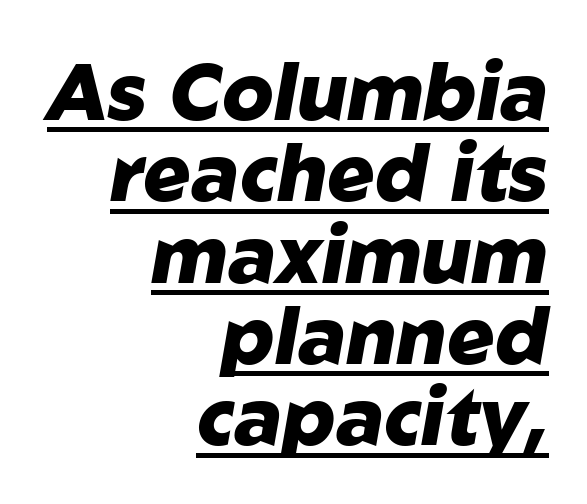
The image shows 79 px heavy type, italic (leaning right); set right-aligned, tight line spacing (1.03x), normal letter spacing, underlined; low stroke contrast and a medium x-height.
